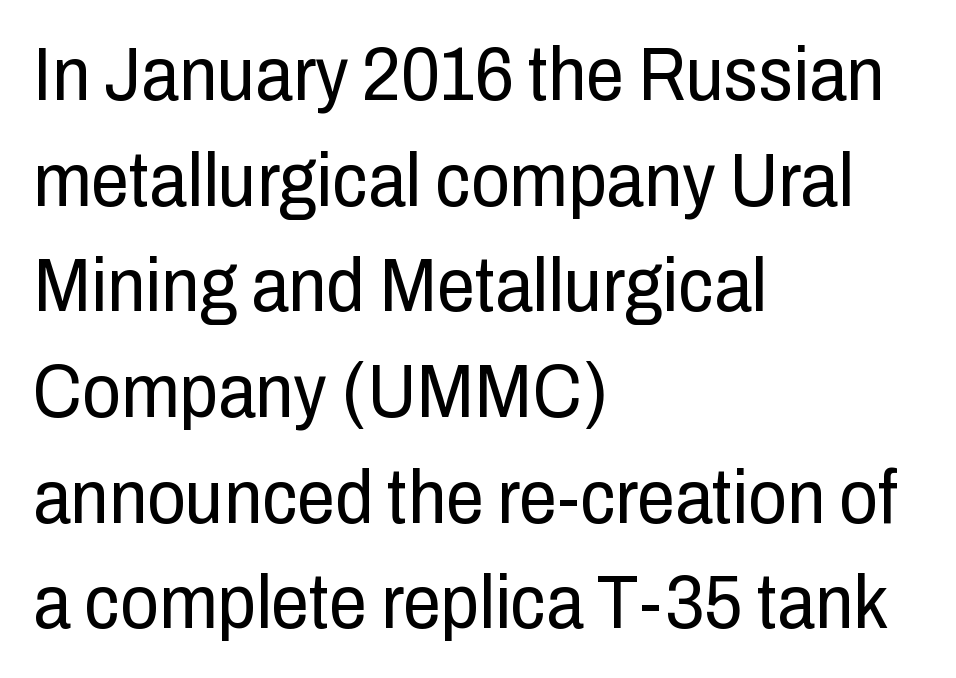
Q: Is the text bold? A: No.
Q: Is the text italic (slanted)? A: No, it is upright.
Q: Is the typeface a serif or a sans-serif typeface? A: Sans-serif.
Q: Is the text underlined? A: No.
Q: How is the paragraph aligned? A: Left-aligned.
Q: Is the spacing between letters normal or unusually wide? A: Normal.
Q: Is the spacing between lines tight, normal or loose? A: Normal.
Q: Width (condensed, normal, or wide)? A: Condensed.
Q: Stroke contrast? A: Low.
Q: x-height? A: Medium.
Q: Monospaced? A: No.
